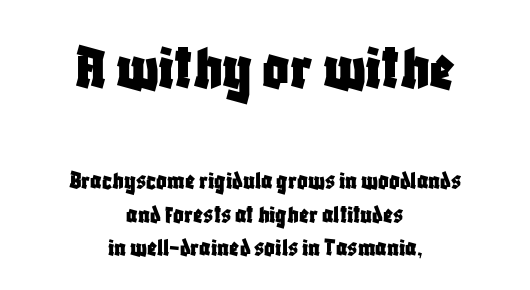
{"serif": "no", "italic": "no", "width": "condensed", "stroke_contrast": "low", "x_height": "large", "monospaced": "no", "underline": "no", "align": "center", "line_spacing": "normal", "line_spacing_ratio": 1.28, "letter_spacing": "normal", "letter_spacing_em": 0.0, "larger_block": "first", "size_ratio": 2.54, "glyph_px": 66}
